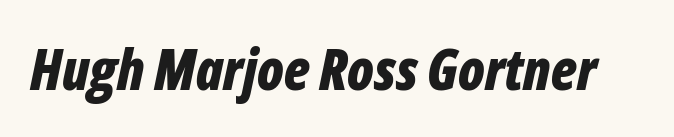
Q: Is the text bold? A: Yes.
Q: Is the text italic (slanted)? A: Yes, it leans right by about 12 degrees.
Q: Is the text underlined? A: No.
Q: Is the spacing between letters normal or unusually wide? A: Normal.
Q: Width (condensed, normal, or wide)? A: Condensed.
Q: Stroke contrast? A: Low.
Q: x-height? A: Medium.
Q: Monospaced? A: No.
